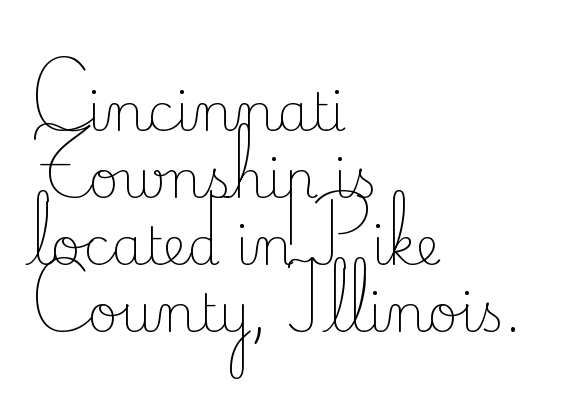
The image shows 52 px light serif type, upright; set left-aligned, normal line spacing (1.29x), normal letter spacing, not underlined; low stroke contrast and a small x-height.
